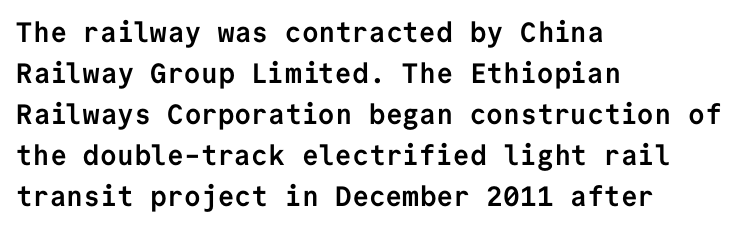
{"serif": "no", "italic": "no", "bold": "yes", "weight": "semibold", "width": "normal", "stroke_contrast": "low", "x_height": "medium", "monospaced": "yes", "underline": "no", "align": "left", "line_spacing": "normal", "line_spacing_ratio": 1.46, "letter_spacing": "normal", "letter_spacing_em": 0.0, "glyph_px": 28}
